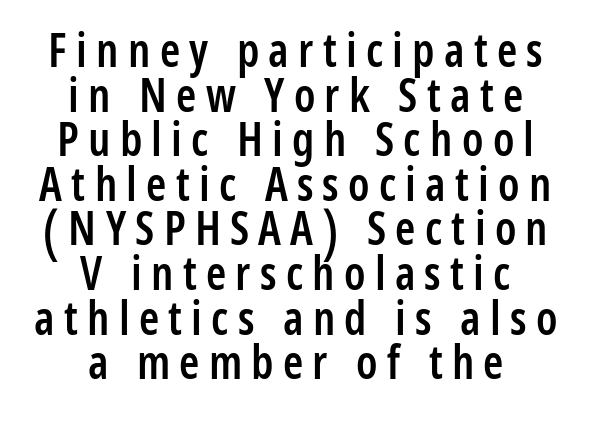
Q: Is the text bold? A: Semi-bold.
Q: Is the text italic (slanted)? A: No, it is upright.
Q: Is the typeface a serif or a sans-serif typeface? A: Sans-serif.
Q: Is the text underlined? A: No.
Q: How is the paragraph aligned? A: Centered.
Q: Is the spacing between letters normal or unusually wide? A: Unusually wide.
Q: Is the spacing between lines tight, normal or loose? A: Tight.
Q: Width (condensed, normal, or wide)? A: Condensed.
Q: Stroke contrast? A: Low.
Q: x-height? A: Medium.
Q: Monospaced? A: No.
